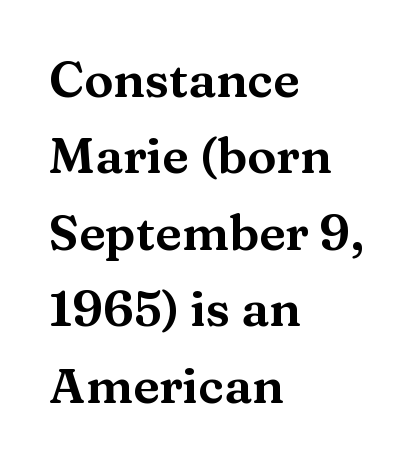
Tracking value appears to be zero — textbook default spacing. The zone under the glyphs is completely vacant. Ordinary non-slanted type is in use. These lines are rendered in a variable-pitch font. Examine the stroke ends and you'll spot serifs.
